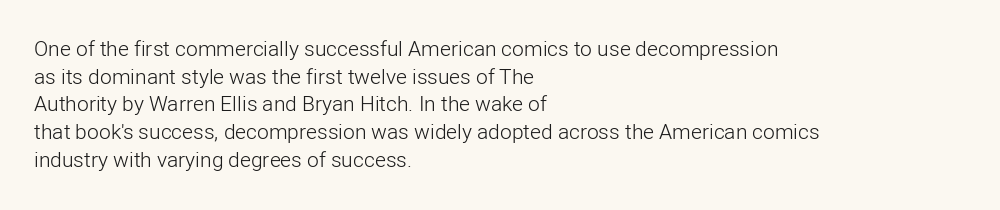
Q: Is the text bold? A: No.
Q: Is the text italic (slanted)? A: No, it is upright.
Q: Is the text underlined? A: No.
Q: How is the paragraph aligned? A: Left-aligned.
Q: Is the spacing between letters normal or unusually wide? A: Normal.
Q: Is the spacing between lines tight, normal or loose? A: Normal.
